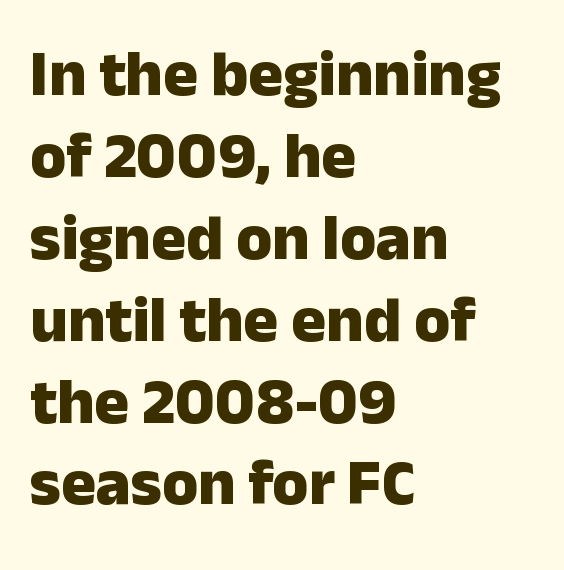
The image shows 65 px heavy sans-serif type, upright; set left-aligned, normal line spacing (1.26x), normal letter spacing, not underlined; low stroke contrast and a medium x-height.
